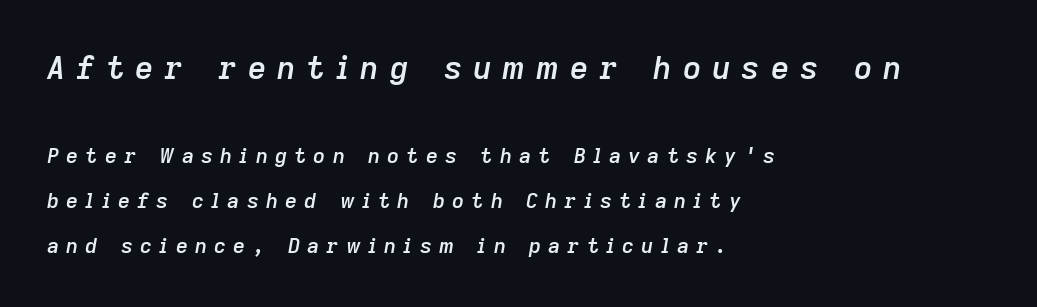
{"italic": "yes", "lean": "right", "slant_degrees": 9, "bold": "semi", "weight": "semibold", "width": "normal", "stroke_contrast": "low", "x_height": "medium", "monospaced": "no", "underline": "no", "align": "left", "line_spacing": "loose", "line_spacing_ratio": 2.16, "letter_spacing": "wide", "letter_spacing_em": 0.34, "larger_block": "first", "size_ratio": 1.52, "glyph_px": 32}
